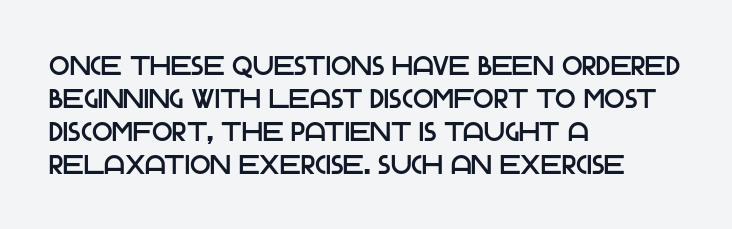
{"italic": "no", "underline": "no", "align": "left", "line_spacing_ratio": 1.22, "letter_spacing": "normal", "letter_spacing_em": 0.0, "glyph_px": 27}
